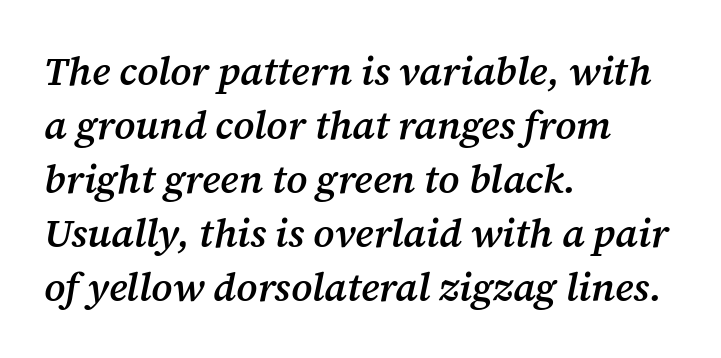
The image shows 40 px semibold serif type, italic (leaning right); set left-aligned, normal line spacing (1.35x), normal letter spacing, not underlined; medium stroke contrast and a medium x-height.
